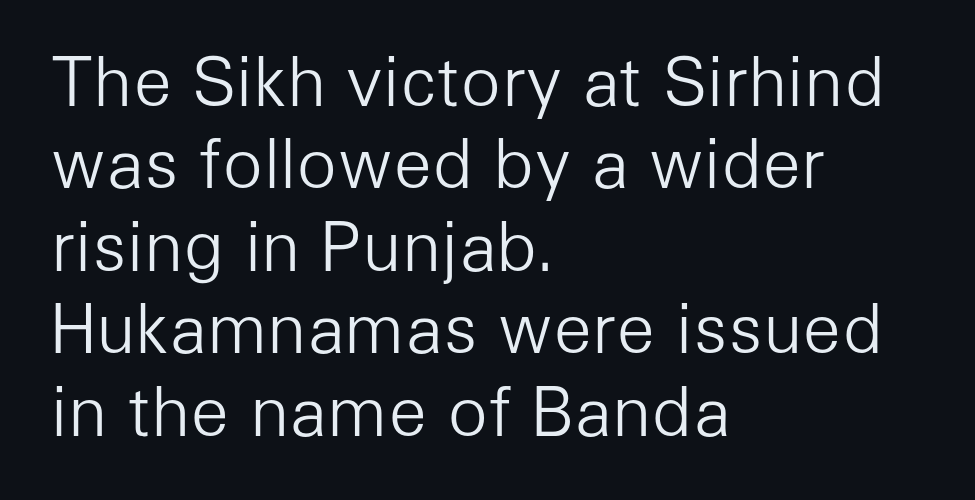
{"serif": "no", "italic": "no", "bold": "no", "weight": "light", "width": "normal", "stroke_contrast": "low", "x_height": "medium", "monospaced": "no", "underline": "no", "align": "left", "line_spacing_ratio": 1.23, "letter_spacing": "normal", "letter_spacing_em": 0.0, "glyph_px": 67}
